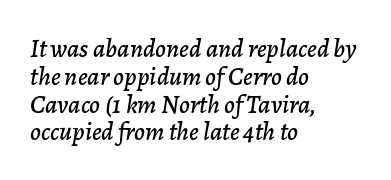
Q: Is the text italic (slanted)? A: Yes, it leans right by about 7 degrees.
Q: Is the text underlined? A: No.
Q: How is the paragraph aligned? A: Left-aligned.
Q: Is the spacing between letters normal or unusually wide? A: Normal.
Q: Is the spacing between lines tight, normal or loose? A: Tight.
